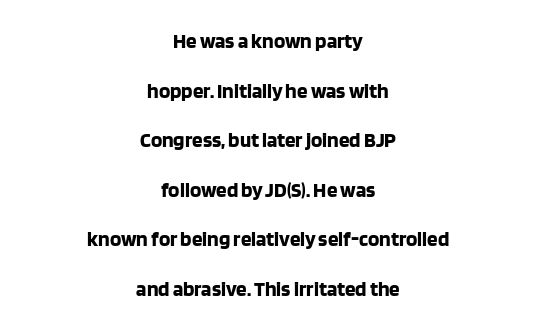
The typography opts for an upright posture over an oblique one. The vertical gap from one line to the next is large. Every row of glyphs is offset so its center matches the block's center. Students, note that the glyphs here touch the page at normal intervals. Bare-footed words on every line.
